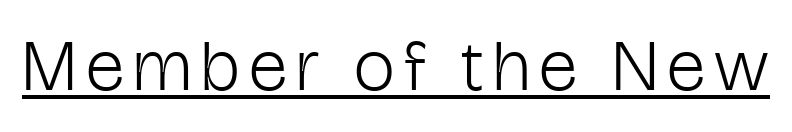
Notice how the stems are strictly vertical — no italics here. Beneath each row of characters lies a ruled line. A typesetter would call this proportional, since set widths differ per character. Is the type heavy? It reads as light-to-regular instead. Does the type have serifs? No, each stem ends abruptly.
